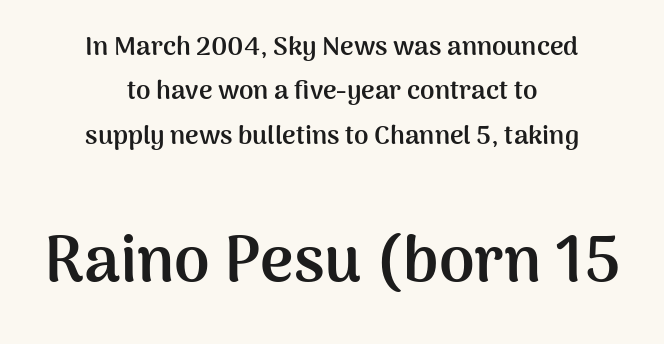
Q: Is the text bold? A: Yes.
Q: Is the text italic (slanted)? A: No, it is upright.
Q: Is the typeface a serif or a sans-serif typeface? A: Sans-serif.
Q: Is the text underlined? A: No.
Q: How is the paragraph aligned? A: Centered.
Q: Is the spacing between letters normal or unusually wide? A: Normal.
Q: Which block of text is set in a larger size, the first (top) or the second (bottom)? A: The second (bottom) one.
Q: Width (condensed, normal, or wide)? A: Normal.
Q: Stroke contrast? A: Medium.
Q: x-height? A: Medium.
Q: Monospaced? A: No.
